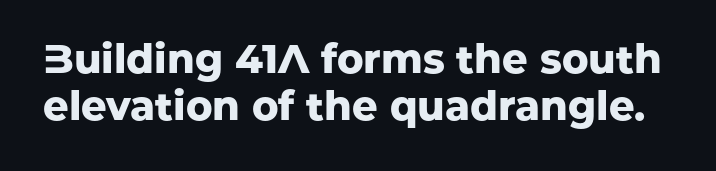
{"serif": "no", "italic": "no", "bold": "yes", "weight": "heavy", "width": "normal", "stroke_contrast": "low", "x_height": "medium", "monospaced": "no", "underline": "no", "line_spacing_ratio": 1.17, "letter_spacing": "normal", "letter_spacing_em": 0.0, "glyph_px": 40}
